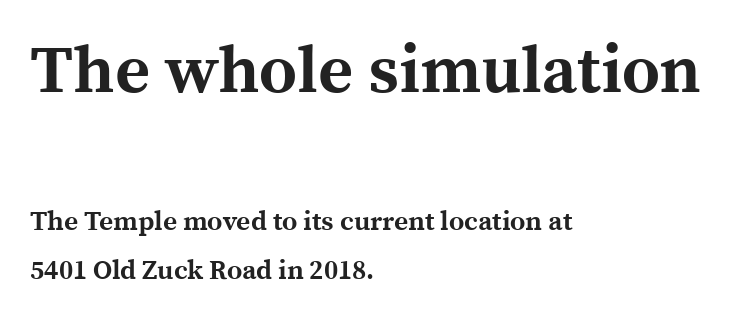
{"serif": "yes", "italic": "no", "bold": "yes", "weight": "bold", "width": "normal", "x_height": "medium", "monospaced": "no", "underline": "no", "align": "left", "line_spacing_ratio": 1.81, "letter_spacing": "normal", "letter_spacing_em": 0.0, "larger_block": "first", "size_ratio": 2.48, "glyph_px": 67}
